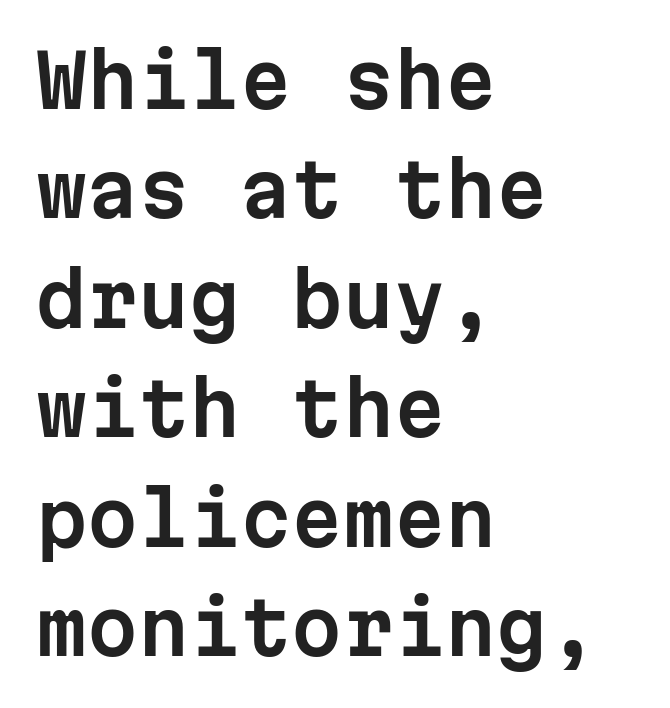
{"serif": "no", "italic": "no", "width": "normal", "stroke_contrast": "low", "x_height": "medium", "monospaced": "yes", "underline": "no", "align": "left", "line_spacing": "normal", "line_spacing_ratio": 1.5, "letter_spacing": "normal", "letter_spacing_em": 0.0, "glyph_px": 73}
